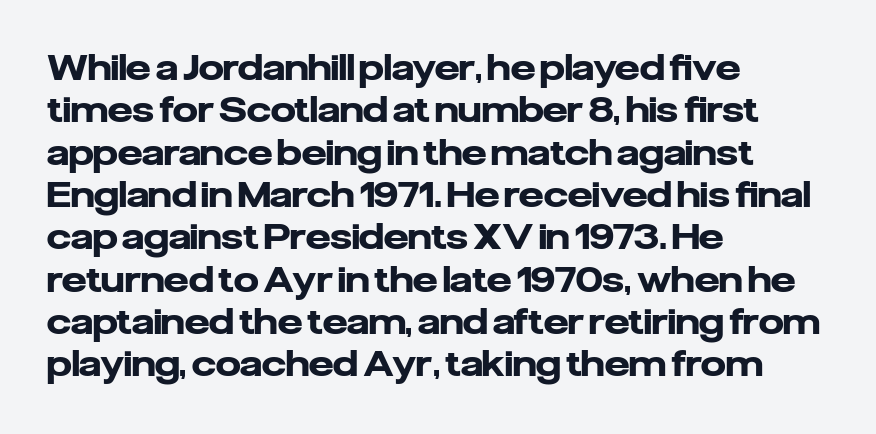
The image shows 35 px heavy sans-serif type, upright; set left-aligned, line spacing 1.21x, normal letter spacing, not underlined; low stroke contrast and a medium x-height.
